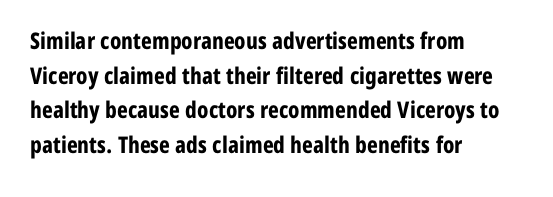
Q: Is the text bold? A: Yes.
Q: Is the text italic (slanted)? A: No, it is upright.
Q: Is the text underlined? A: No.
Q: How is the paragraph aligned? A: Left-aligned.
Q: Is the spacing between letters normal or unusually wide? A: Normal.
Q: Is the spacing between lines tight, normal or loose? A: Normal.
